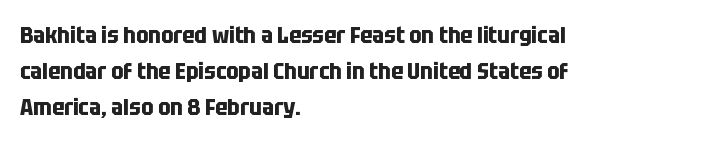
Q: Is the text bold? A: Yes.
Q: Is the text italic (slanted)? A: No, it is upright.
Q: Is the text underlined? A: No.
Q: How is the paragraph aligned? A: Left-aligned.
Q: Is the spacing between letters normal or unusually wide? A: Normal.
Q: Is the spacing between lines tight, normal or loose? A: Normal.
